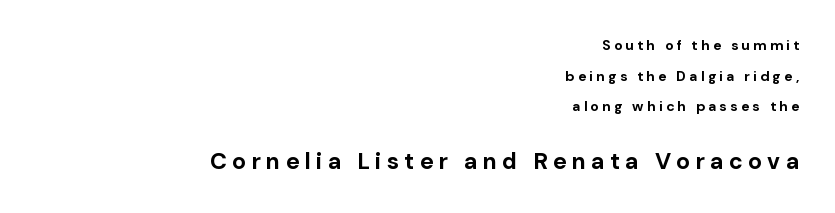
{"italic": "no", "bold": "yes", "underline": "no", "align": "right", "line_spacing": "loose", "line_spacing_ratio": 2.18, "letter_spacing": "wide", "letter_spacing_em": 0.23, "larger_block": "second", "size_ratio": 1.64, "glyph_px": 23}
